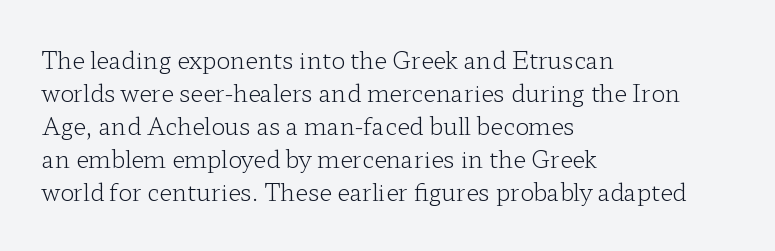
The image shows 23 px text type, upright; set left-aligned, normal line spacing (1.44x), normal letter spacing, not underlined.
